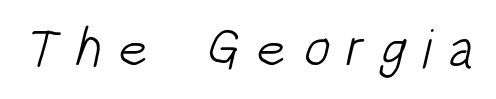
Q: Is the text bold? A: No.
Q: Is the typeface a serif or a sans-serif typeface? A: Sans-serif.
Q: Is the text underlined? A: No.
Q: Is the spacing between letters normal or unusually wide? A: Unusually wide.
Q: Width (condensed, normal, or wide)? A: Condensed.
Q: Stroke contrast? A: Low.
Q: x-height? A: Large.
Q: Monospaced? A: No.
